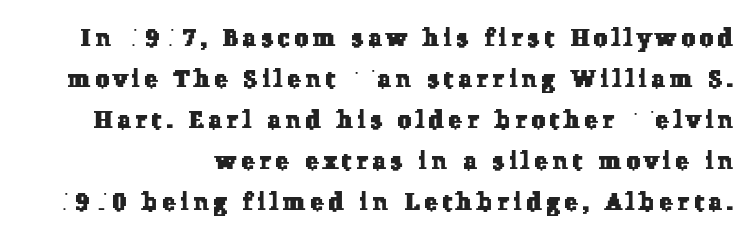
The image shows 24 px text type; set right-aligned, line spacing 1.71x, unusually wide letter spacing (+0.22 em), not underlined.
